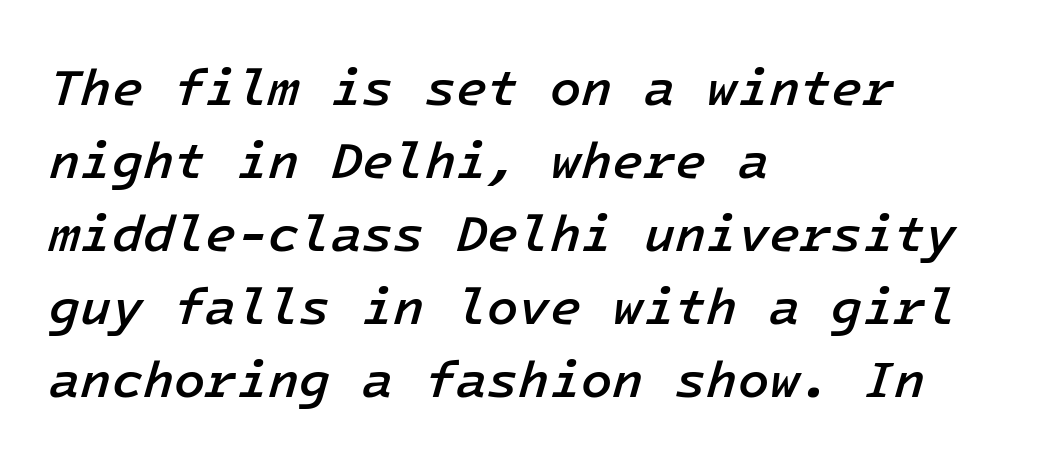
{"italic": "yes", "lean": "right", "slant_degrees": 16, "bold": "semi", "weight": "semibold", "width": "normal", "stroke_contrast": "low", "x_height": "medium", "underline": "no", "align": "left", "line_spacing": "normal", "line_spacing_ratio": 1.43, "letter_spacing": "normal", "letter_spacing_em": 0.0, "glyph_px": 51}
